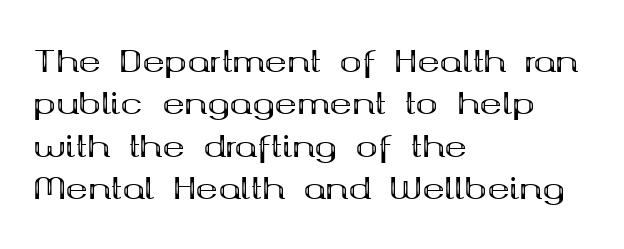
The image shows 30 px bold, wide serif type, upright; set left-aligned, normal line spacing (1.41x), normal letter spacing, not underlined; medium stroke contrast and a medium x-height.
